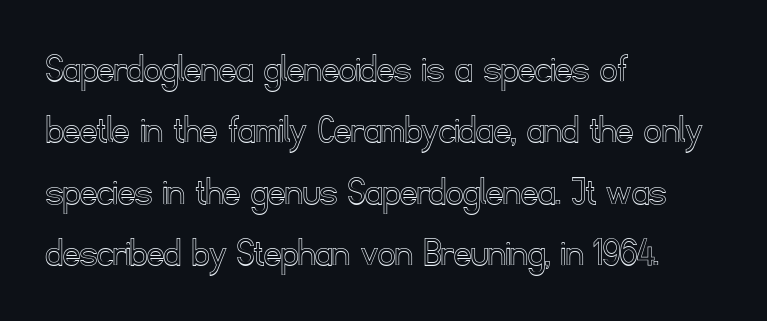
The image shows 42 px text type, upright; set left-aligned, normal line spacing (1.46x), normal letter spacing, not underlined; a small x-height.
